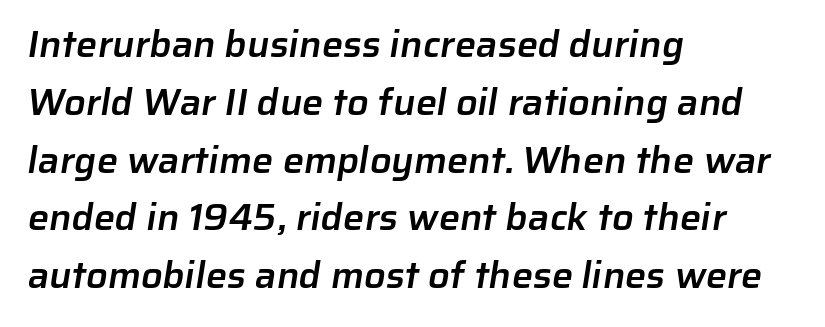
Q: Is the text bold? A: Semi-bold.
Q: Is the typeface a serif or a sans-serif typeface? A: Sans-serif.
Q: Is the text underlined? A: No.
Q: How is the paragraph aligned? A: Left-aligned.
Q: Is the spacing between letters normal or unusually wide? A: Normal.
Q: Is the spacing between lines tight, normal or loose? A: Normal.
Q: Width (condensed, normal, or wide)? A: Normal.
Q: Stroke contrast? A: Low.
Q: x-height? A: Medium.
Q: Monospaced? A: No.
